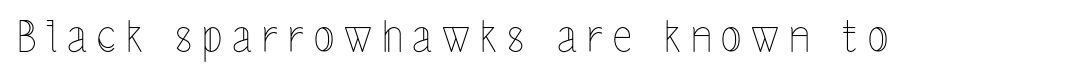
Q: Is the text bold? A: No.
Q: Is the text italic (slanted)? A: No, it is upright.
Q: Is the text underlined? A: No.
Q: Is the spacing between letters normal or unusually wide? A: Unusually wide.
Q: Width (condensed, normal, or wide)? A: Condensed.
Q: x-height? A: Medium.
Q: Monospaced? A: No.
